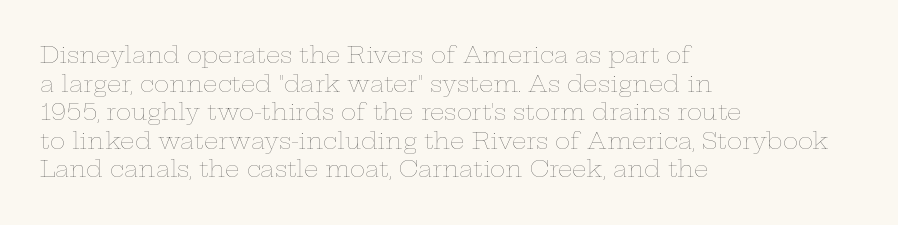
{"italic": "no", "bold": "no", "underline": "no", "align": "left", "line_spacing_ratio": 1.24, "letter_spacing": "normal", "letter_spacing_em": 0.0, "glyph_px": 23}
